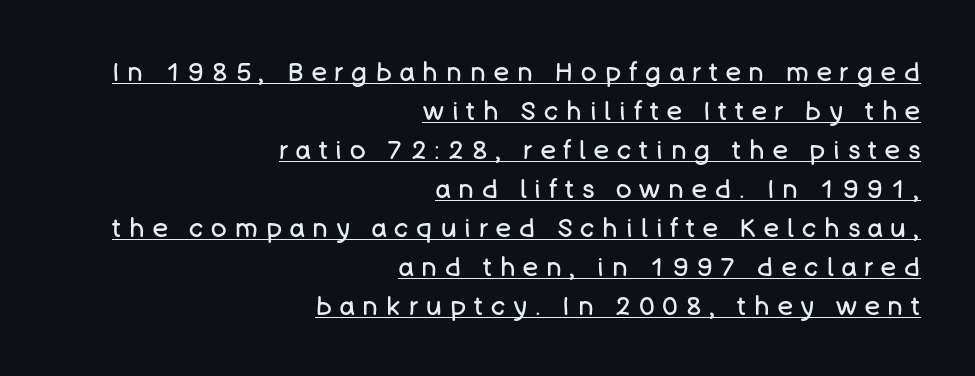
The image shows 26 px text type, upright; set right-aligned, normal line spacing (1.5x), unusually wide letter spacing (+0.31 em), underlined.
